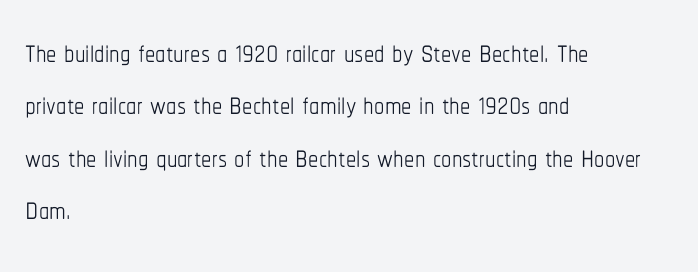
The image shows 41 px thin, condensed type, upright; set left-aligned, normal line spacing (1.28x), normal letter spacing, not underlined; low stroke contrast and a medium x-height.
